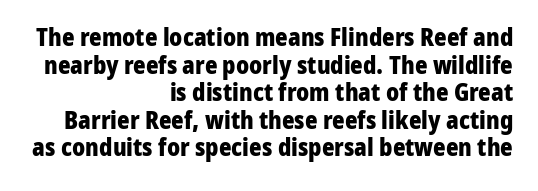
The image shows 24 px bold type, upright; set right-aligned, tight line spacing (1.15x), normal letter spacing, not underlined.
